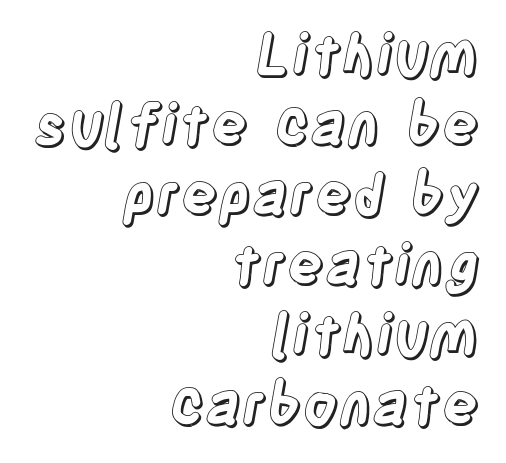
Q: Is the text italic (slanted)? A: Yes.
Q: Is the text underlined? A: No.
Q: How is the paragraph aligned? A: Right-aligned.
Q: Is the spacing between letters normal or unusually wide? A: Normal.
Q: Is the spacing between lines tight, normal or loose? A: Normal.
Q: Width (condensed, normal, or wide)? A: Condensed.
Q: x-height? A: Large.
Q: Monospaced? A: No.
